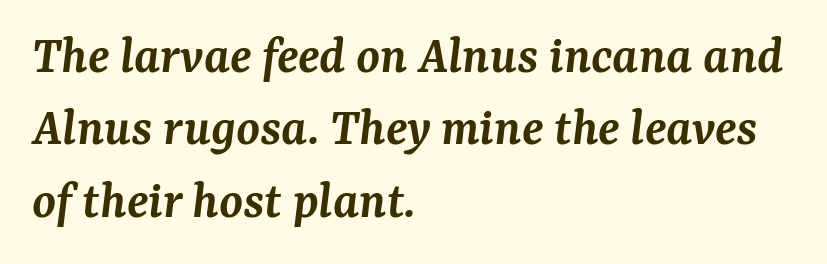
The image shows 54 px semibold serif type, italic (leaning right); set left-aligned, normal line spacing (1.34x), normal letter spacing, not underlined; medium stroke contrast and a medium x-height.
